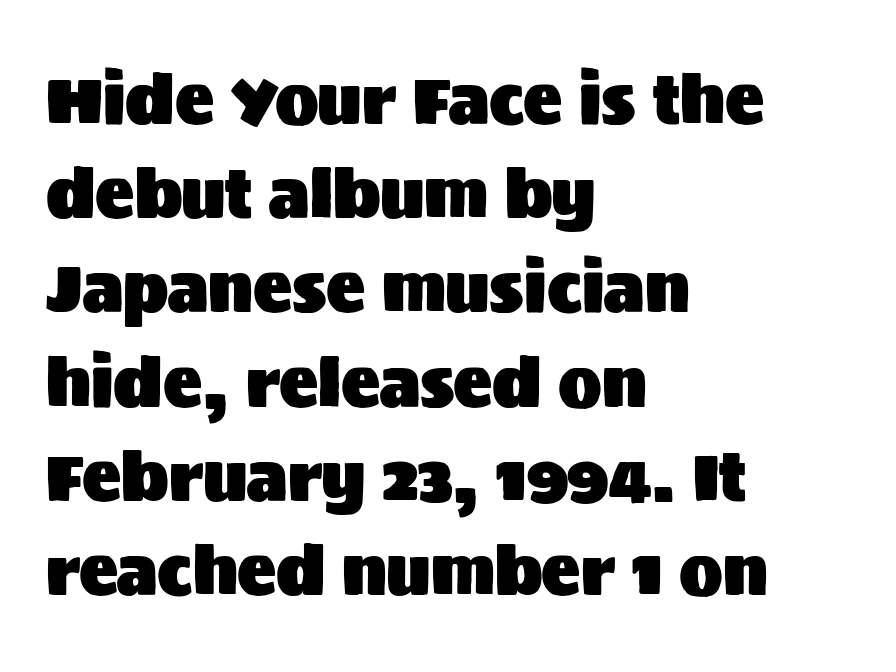
Q: Is the text italic (slanted)? A: No, it is upright.
Q: Is the typeface a serif or a sans-serif typeface? A: Sans-serif.
Q: Is the text underlined? A: No.
Q: How is the paragraph aligned? A: Left-aligned.
Q: Is the spacing between letters normal or unusually wide? A: Normal.
Q: Is the spacing between lines tight, normal or loose? A: Normal.
Q: Width (condensed, normal, or wide)? A: Normal.
Q: Stroke contrast? A: Medium.
Q: x-height? A: Large.
Q: Monospaced? A: No.
